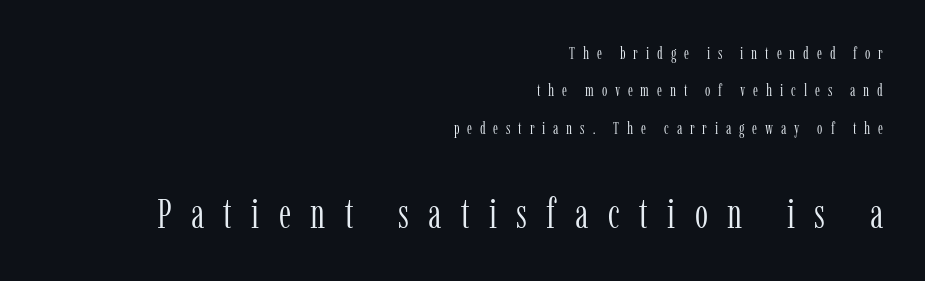
Whoever set this chose breathing room over compactness in the vertical rhythm. These lines are rendered in a variable-pitch font. It's the straight-up-and-down kind of type. Is the block centered? No — it sits flush against the right margin. The designer gave the closing block more size than the opening block.
